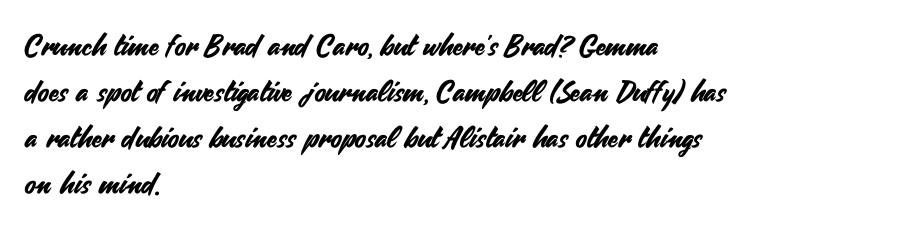
{"serif": "no", "width": "normal", "stroke_contrast": "medium", "x_height": "small", "monospaced": "no", "underline": "no", "align": "left", "line_spacing": "normal", "line_spacing_ratio": 1.59, "letter_spacing": "normal", "letter_spacing_em": 0.0, "glyph_px": 29}
